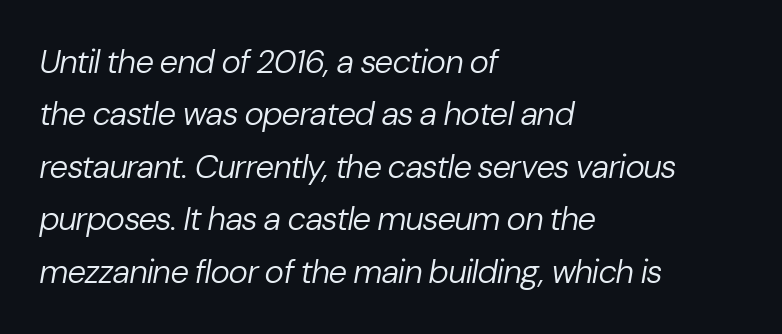
{"italic": "yes", "lean": "right", "slant_degrees": 10, "bold": "no", "weight": "regular", "width": "normal", "stroke_contrast": "low", "x_height": "medium", "monospaced": "no", "underline": "no", "align": "left", "line_spacing": "normal", "line_spacing_ratio": 1.59, "letter_spacing": "normal", "letter_spacing_em": 0.0, "glyph_px": 33}
